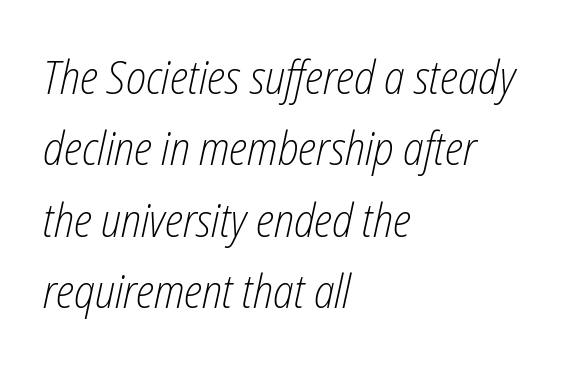
The words here are not underlined. A typesetter would call this proportional, since set widths differ per character. Tall strokes in this sample are angled rather than plumb. Short and long lines alike share a common starting point at left. Weight: in the light-to-regular range.
